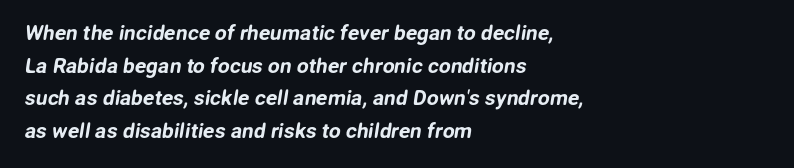
The image shows 21 px text type; set left-aligned, normal line spacing (1.55x), normal letter spacing, not underlined.
